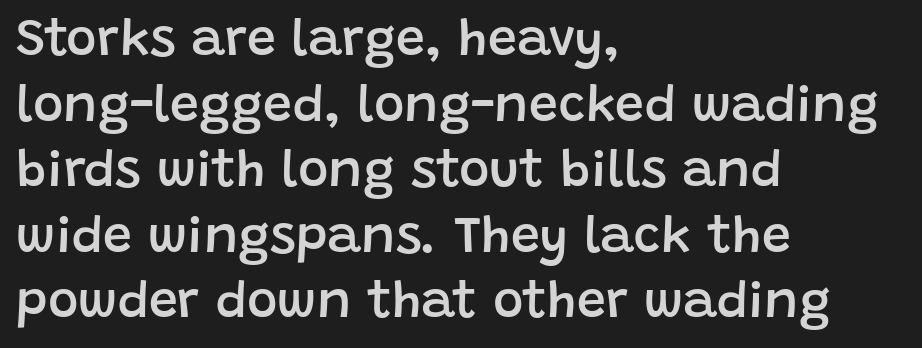
{"serif": "no", "italic": "no", "bold": "semi", "weight": "semibold", "width": "normal", "stroke_contrast": "low", "x_height": "large", "monospaced": "no", "underline": "no", "align": "left", "line_spacing": "normal", "line_spacing_ratio": 1.26, "letter_spacing": "normal", "letter_spacing_em": 0.0, "glyph_px": 52}
